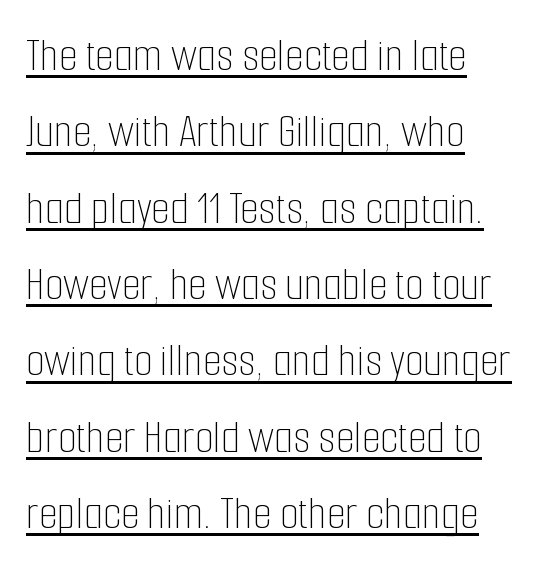
The image shows 48 px thin, condensed type, upright; set left-aligned, normal line spacing (1.59x), normal letter spacing, underlined; low stroke contrast and a medium x-height.
